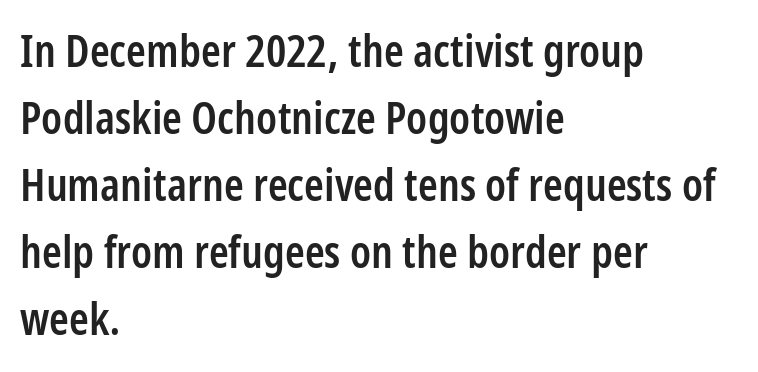
The image shows 45 px semibold, condensed sans-serif type, upright; set left-aligned, normal line spacing (1.49x), normal letter spacing, not underlined; low stroke contrast and a medium x-height.
